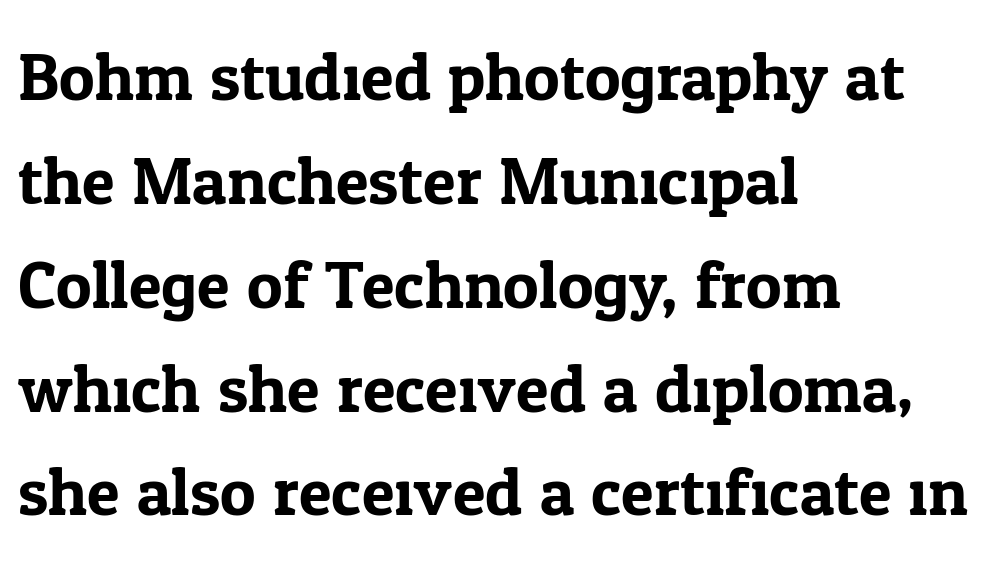
The image shows 67 px serif type, upright; set left-aligned, normal line spacing (1.55x), normal letter spacing, not underlined; low stroke contrast and a medium x-height.
